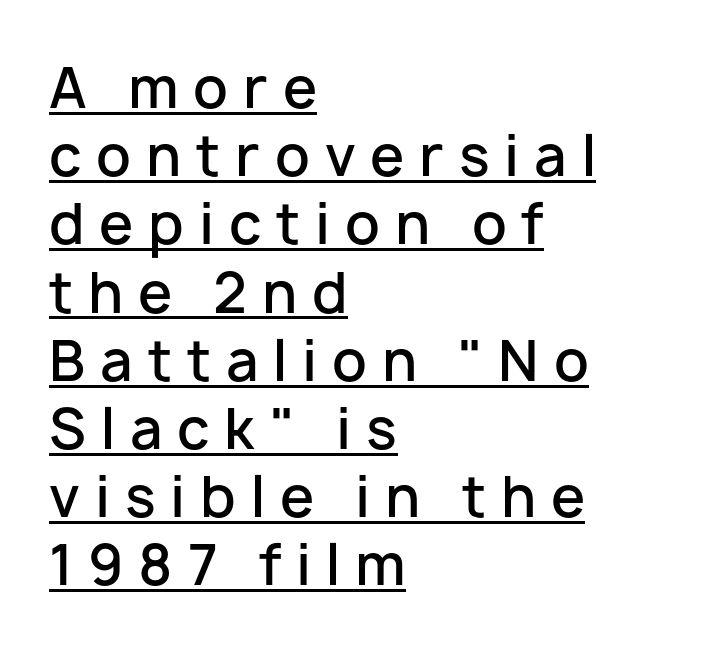
Q: Is the text bold? A: Semi-bold.
Q: Is the text italic (slanted)? A: No, it is upright.
Q: Is the typeface a serif or a sans-serif typeface? A: Sans-serif.
Q: Is the text underlined? A: Yes.
Q: How is the paragraph aligned? A: Left-aligned.
Q: Is the spacing between letters normal or unusually wide? A: Unusually wide.
Q: Width (condensed, normal, or wide)? A: Normal.
Q: Stroke contrast? A: Low.
Q: x-height? A: Medium.
Q: Monospaced? A: No.
